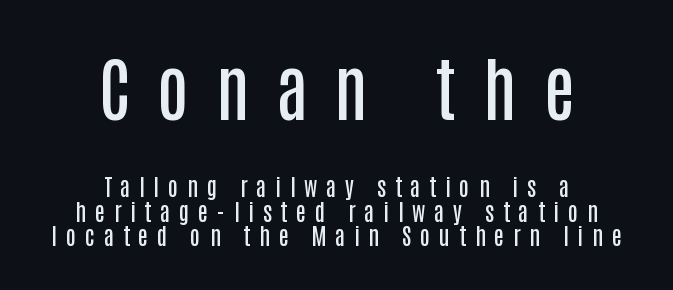
Q: Is the text bold? A: Semi-bold.
Q: Is the text italic (slanted)? A: No, it is upright.
Q: Is the typeface a serif or a sans-serif typeface? A: Sans-serif.
Q: Is the text underlined? A: No.
Q: How is the paragraph aligned? A: Centered.
Q: Is the spacing between letters normal or unusually wide? A: Unusually wide.
Q: Is the spacing between lines tight, normal or loose? A: Tight.
Q: Which block of text is set in a larger size, the first (top) or the second (bottom)? A: The first (top) one.
Q: Width (condensed, normal, or wide)? A: Condensed.
Q: Stroke contrast? A: Low.
Q: x-height? A: Large.
Q: Monospaced? A: No.
